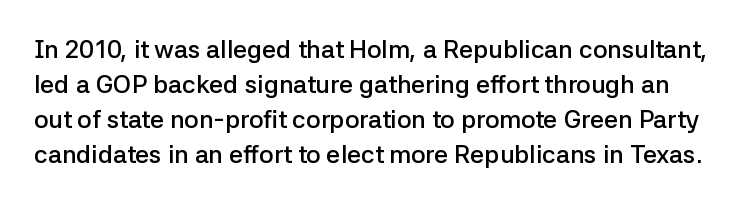
{"italic": "no", "bold": "semi", "underline": "no", "line_spacing": "normal", "line_spacing_ratio": 1.4, "letter_spacing": "normal", "letter_spacing_em": 0.0, "glyph_px": 25}
